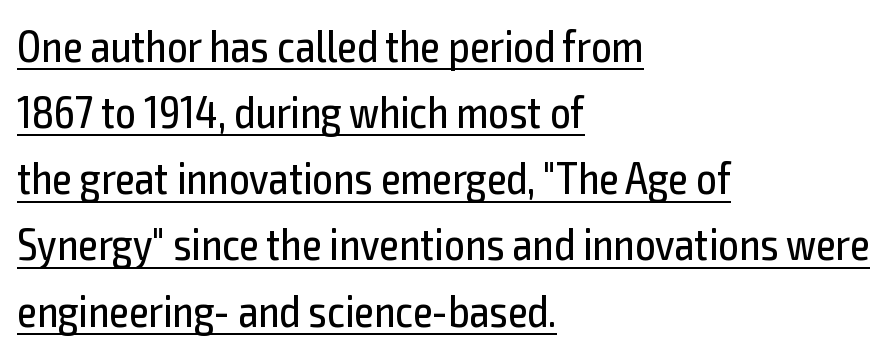
{"serif": "no", "italic": "no", "bold": "no", "weight": "regular", "width": "condensed", "x_height": "medium", "monospaced": "no", "underline": "yes", "align": "left", "line_spacing": "normal", "line_spacing_ratio": 1.47, "letter_spacing": "normal", "letter_spacing_em": 0.0, "glyph_px": 45}
